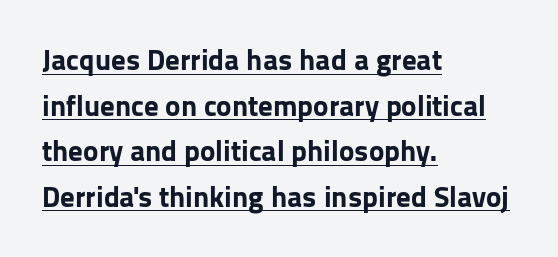
If you measured baseline to baseline, you'd find a middling distance. These lines stack with their left ends in a neat column. Designer's note — italics off, roman on. Grotesque or geometric, the face here clearly has no serifs. Heft: maximum for text — a bold. Do the characters align in a grid? No, the font is proportional.
